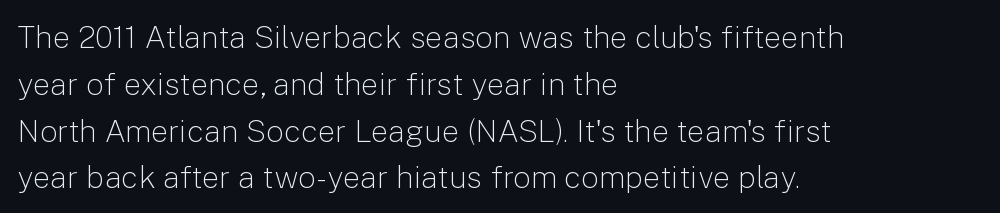
The image shows 31 px light sans-serif type, upright; set left-aligned, normal line spacing (1.51x), normal letter spacing, not underlined; low stroke contrast and a medium x-height.
